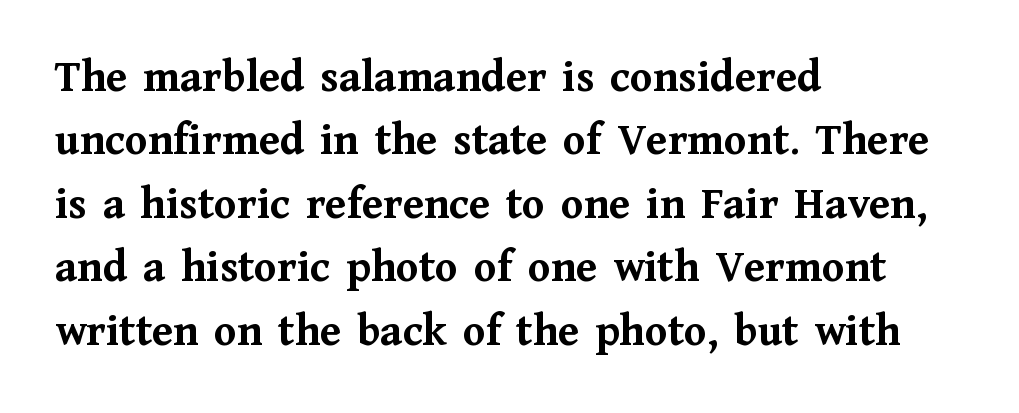
The image shows 46 px semibold serif type, upright; set left-aligned, normal line spacing (1.38x), normal letter spacing, not underlined; medium stroke contrast and a medium x-height.
